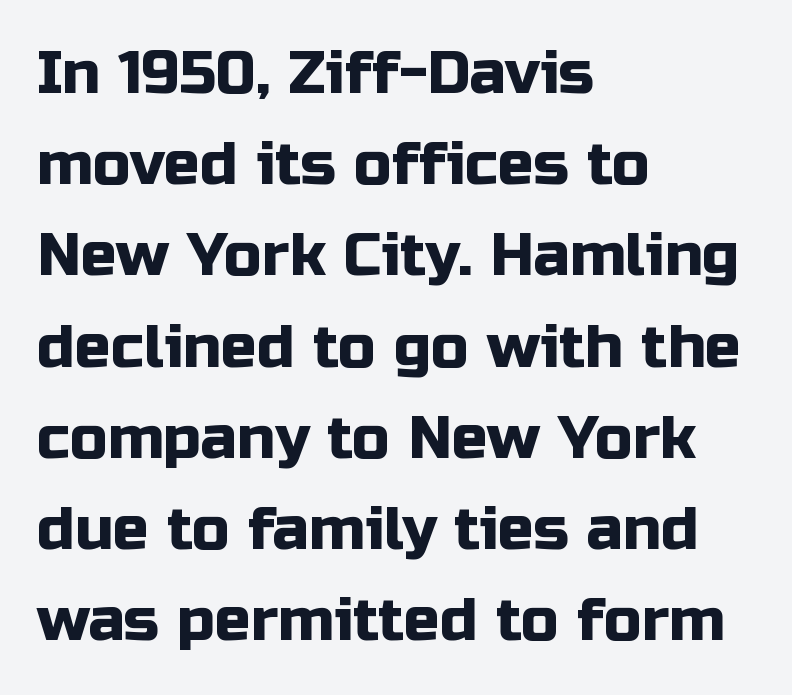
The image shows 60 px sans-serif type, upright; set left-aligned, normal line spacing (1.52x), normal letter spacing, not underlined; low stroke contrast and a medium x-height.
